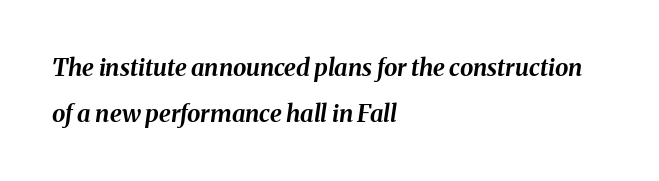
{"italic": "yes", "lean": "right", "slant_degrees": 8, "bold": "yes", "underline": "no", "align": "left", "line_spacing": "loose", "line_spacing_ratio": 1.9, "letter_spacing": "normal", "letter_spacing_em": 0.0, "glyph_px": 24}
